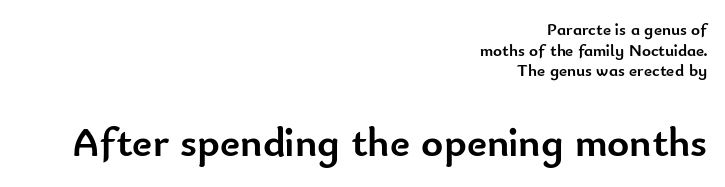
Q: Is the text bold? A: Yes.
Q: Is the text italic (slanted)? A: No, it is upright.
Q: Is the typeface a serif or a sans-serif typeface? A: Sans-serif.
Q: Is the text underlined? A: No.
Q: How is the paragraph aligned? A: Right-aligned.
Q: Is the spacing between letters normal or unusually wide? A: Normal.
Q: Which block of text is set in a larger size, the first (top) or the second (bottom)? A: The second (bottom) one.
Q: Width (condensed, normal, or wide)? A: Normal.
Q: Stroke contrast? A: Low.
Q: x-height? A: Small.
Q: Monospaced? A: No.
